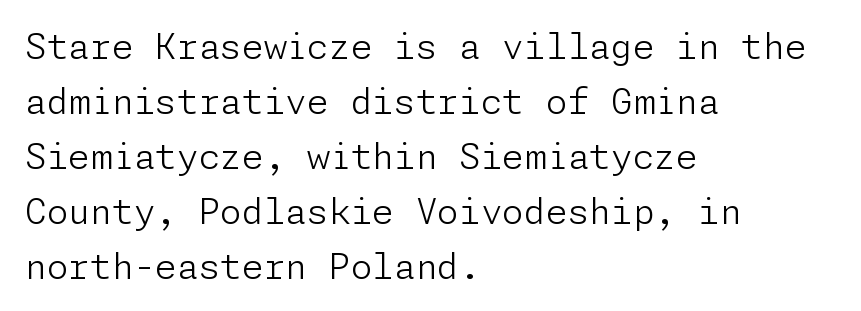
Q: Is the text bold? A: No.
Q: Is the text italic (slanted)? A: No, it is upright.
Q: Is the typeface a serif or a sans-serif typeface? A: Sans-serif.
Q: Is the text underlined? A: No.
Q: How is the paragraph aligned? A: Left-aligned.
Q: Is the spacing between letters normal or unusually wide? A: Normal.
Q: Is the spacing between lines tight, normal or loose? A: Normal.
Q: Width (condensed, normal, or wide)? A: Normal.
Q: Stroke contrast? A: Low.
Q: x-height? A: Medium.
